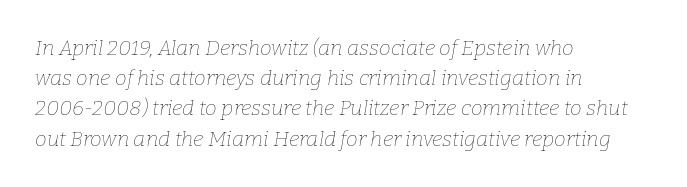
How are the letters spaced? Ordinarily, with no added tracking. This sample keeps an unexceptional amount of space between lines. Nobody drew a line under any word here. Horizontal alignment here is leftward, the default for most running prose. The face looks like a standard text weight, possibly lighter. The passage shown leans; its letterforms are oblique.
